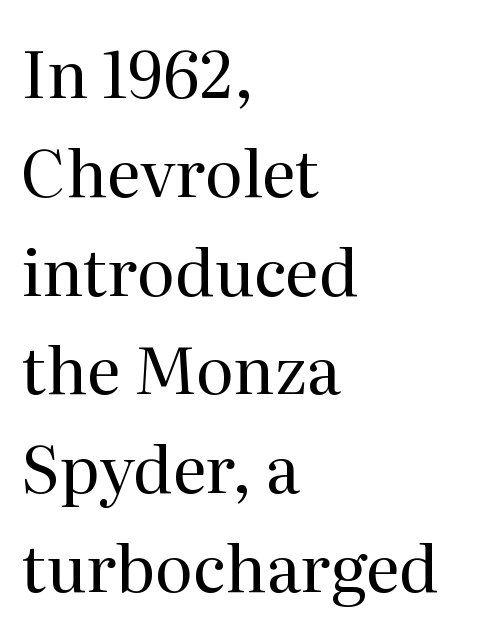
The image shows 65 px regular-weight serif type, upright; set left-aligned, normal line spacing (1.52x), normal letter spacing, not underlined; medium stroke contrast and a medium x-height.
